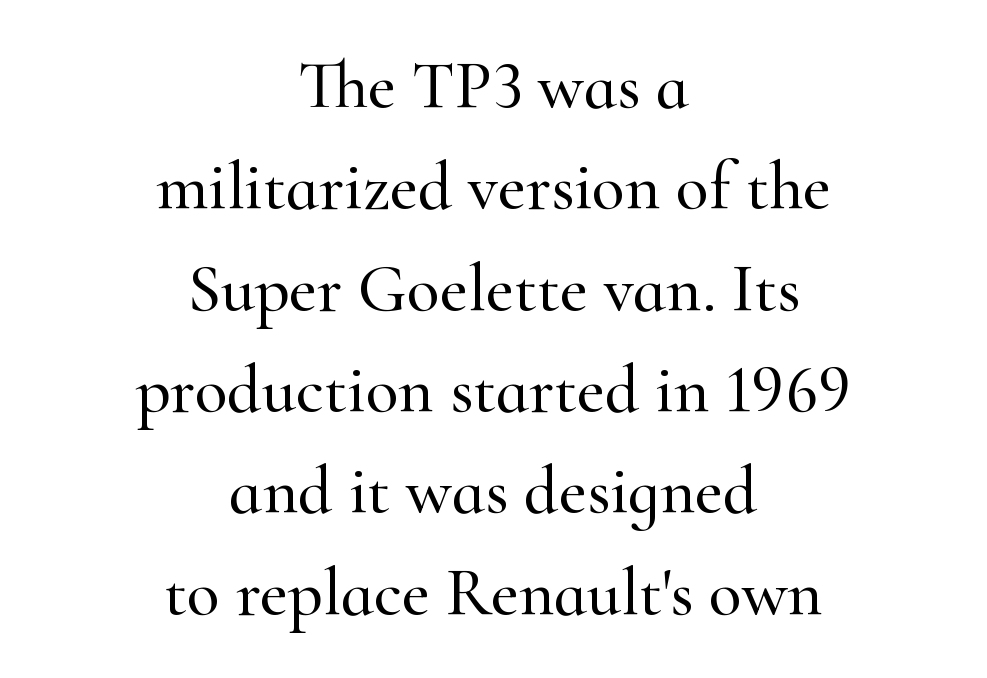
Q: Is the text italic (slanted)? A: No, it is upright.
Q: Is the typeface a serif or a sans-serif typeface? A: Serif.
Q: Is the text underlined? A: No.
Q: How is the paragraph aligned? A: Centered.
Q: Is the spacing between letters normal or unusually wide? A: Normal.
Q: Is the spacing between lines tight, normal or loose? A: Normal.
Q: Width (condensed, normal, or wide)? A: Normal.
Q: Stroke contrast? A: High.
Q: x-height? A: Small.
Q: Monospaced? A: No.
